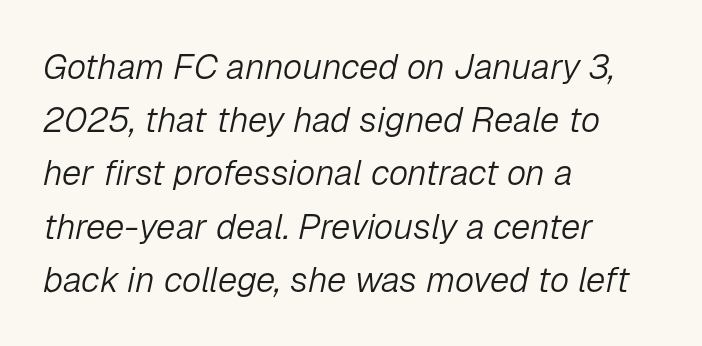
Q: Is the text bold? A: No.
Q: Is the text italic (slanted)? A: Yes, it leans right by about 12 degrees.
Q: Is the text underlined? A: No.
Q: How is the paragraph aligned? A: Left-aligned.
Q: Is the spacing between letters normal or unusually wide? A: Normal.
Q: Is the spacing between lines tight, normal or loose? A: Normal.
Q: Width (condensed, normal, or wide)? A: Normal.
Q: Stroke contrast? A: Low.
Q: x-height? A: Medium.
Q: Monospaced? A: No.
